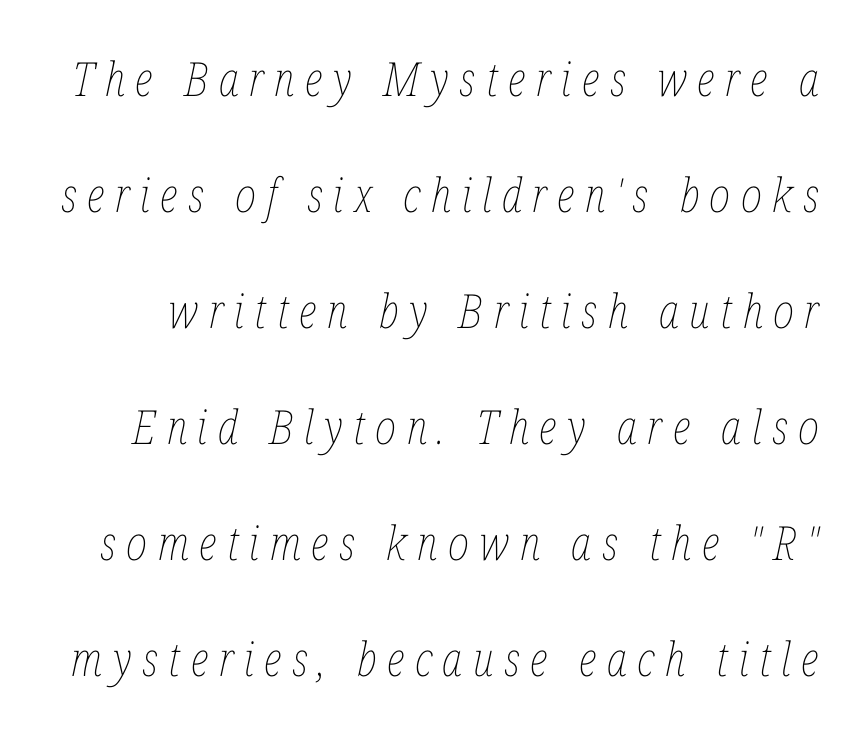
{"italic": "yes", "lean": "right", "slant_degrees": 12, "bold": "no", "weight": "thin", "width": "condensed", "stroke_contrast": "low", "x_height": "medium", "monospaced": "no", "underline": "no", "line_spacing": "loose", "line_spacing_ratio": 2.47, "letter_spacing": "wide", "letter_spacing_em": 0.22, "glyph_px": 47}
